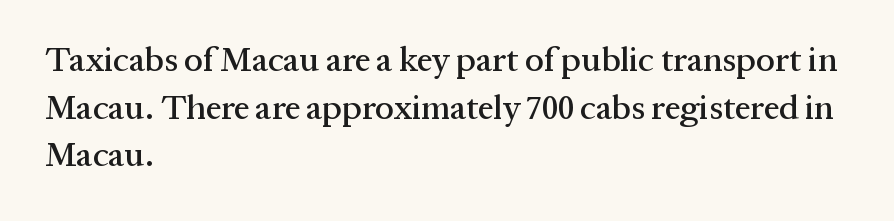
The image shows 34 px serif type, upright; set left-aligned, normal line spacing (1.4x), normal letter spacing, not underlined; medium stroke contrast and a medium x-height.
